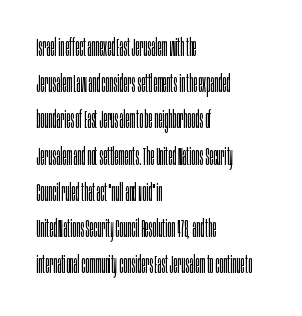
The image shows 24 px text type, upright; set left-aligned, normal line spacing (1.51x), normal letter spacing, not underlined.
